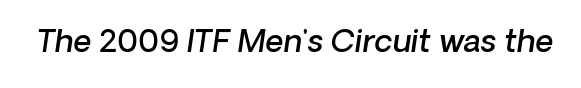
On the weight axis this lands at semibold, roughly 600. Check under the words: just untouched page. This sample has the flowing, uneven cadence of proportional lettering. This sample uses an oblique cut, with every glyph tilted off the vertical. The face used here is rendered with its standard letterfit.
